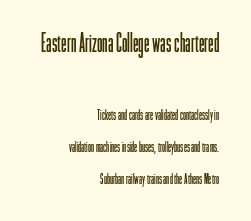
{"italic": "no", "bold": "no", "underline": "no", "align": "right", "line_spacing": "loose", "line_spacing_ratio": 2.29, "letter_spacing": "normal", "letter_spacing_em": 0.0, "larger_block": "first", "size_ratio": 1.79, "glyph_px": 25}
